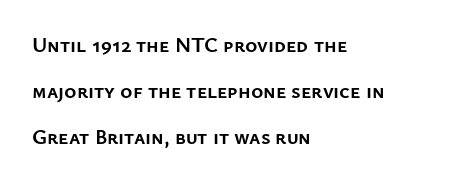
Pretty heavy lettering here — definitely bold. Upright lettering throughout. There is no visible air inserted between adjacent glyphs. The gap between lines stays unmarked. All the whitespace from short lines collects on the right. The rendering uses a large line-height, opening up the rows.
